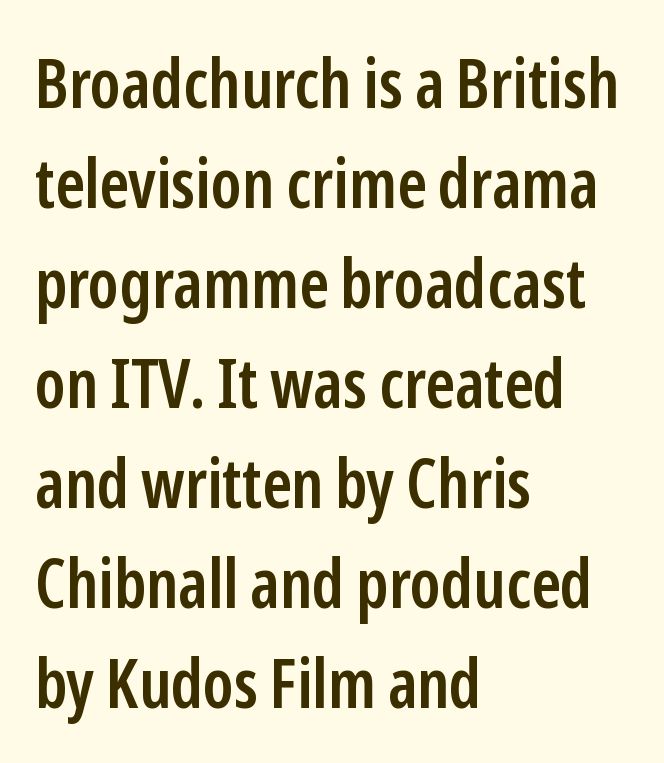
{"serif": "no", "italic": "no", "bold": "semi", "weight": "semibold", "width": "condensed", "stroke_contrast": "low", "x_height": "medium", "monospaced": "no", "underline": "no", "align": "left", "line_spacing": "normal", "line_spacing_ratio": 1.47, "letter_spacing": "normal", "letter_spacing_em": 0.0, "glyph_px": 68}
